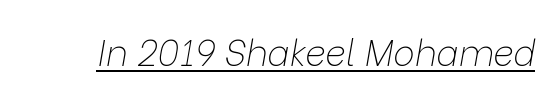
Q: Is the text bold? A: No.
Q: Is the text italic (slanted)? A: Yes, it leans right by about 9 degrees.
Q: Is the text underlined? A: Yes.
Q: Is the spacing between letters normal or unusually wide? A: Normal.
Q: Width (condensed, normal, or wide)? A: Normal.
Q: Stroke contrast? A: Low.
Q: x-height? A: Medium.
Q: Monospaced? A: No.
